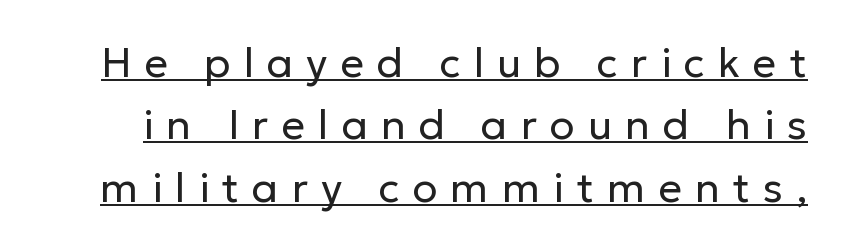
{"serif": "no", "italic": "no", "bold": "no", "weight": "regular", "width": "normal", "stroke_contrast": "low", "x_height": "medium", "monospaced": "no", "underline": "yes", "line_spacing": "normal", "line_spacing_ratio": 1.52, "letter_spacing": "wide", "letter_spacing_em": 0.32, "glyph_px": 41}
